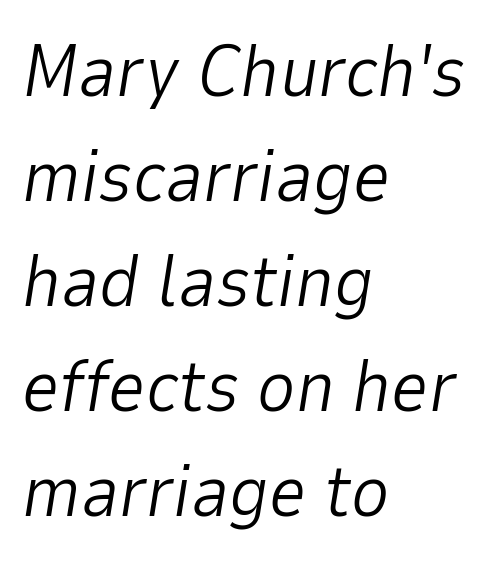
Q: Is the text bold? A: No.
Q: Is the text italic (slanted)? A: Yes, it leans right by about 9 degrees.
Q: Is the text underlined? A: No.
Q: How is the paragraph aligned? A: Left-aligned.
Q: Is the spacing between letters normal or unusually wide? A: Normal.
Q: Is the spacing between lines tight, normal or loose? A: Normal.
Q: Width (condensed, normal, or wide)? A: Normal.
Q: Stroke contrast? A: Low.
Q: x-height? A: Medium.
Q: Monospaced? A: No.
